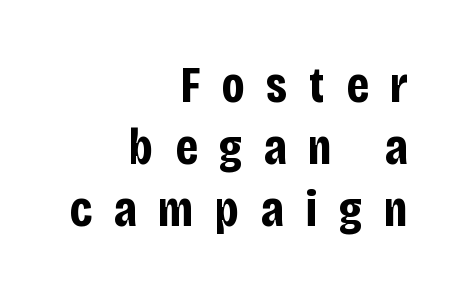
The image shows 52 px bold, condensed sans-serif type, upright; set right-aligned, line spacing 1.19x, unusually wide letter spacing (+0.41 em), not underlined; low stroke contrast and a large x-height.
